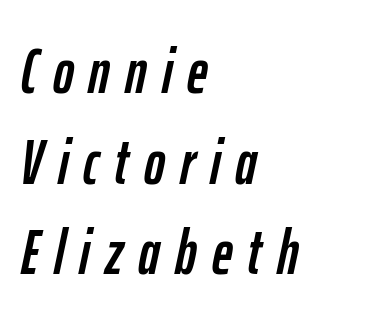
The image shows 63 px condensed type, italic (leaning right); set left-aligned, normal line spacing (1.44x), unusually wide letter spacing (+0.24 em), not underlined; low stroke contrast and a medium x-height.
